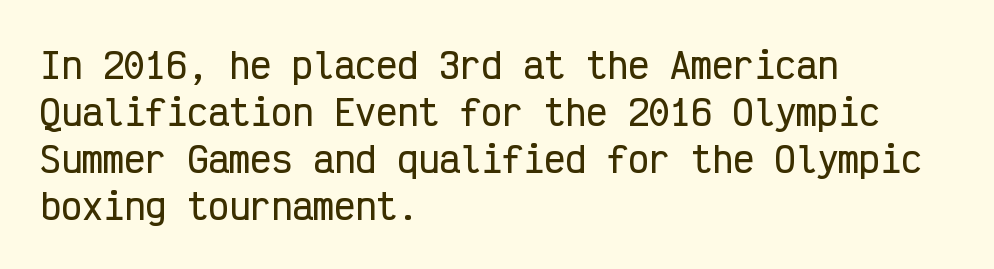
Q: Is the text italic (slanted)? A: No, it is upright.
Q: Is the typeface a serif or a sans-serif typeface? A: Sans-serif.
Q: Is the text underlined? A: No.
Q: How is the paragraph aligned? A: Left-aligned.
Q: Is the spacing between letters normal or unusually wide? A: Normal.
Q: Is the spacing between lines tight, normal or loose? A: Normal.
Q: Width (condensed, normal, or wide)? A: Condensed.
Q: Stroke contrast? A: Low.
Q: x-height? A: Medium.
Q: Monospaced? A: Yes.
